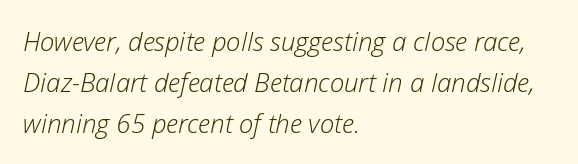
Q: Is the text bold? A: No.
Q: Is the text italic (slanted)? A: Yes, it leans right by about 12 degrees.
Q: Is the text underlined? A: No.
Q: How is the paragraph aligned? A: Left-aligned.
Q: Is the spacing between letters normal or unusually wide? A: Normal.
Q: Is the spacing between lines tight, normal or loose? A: Normal.
